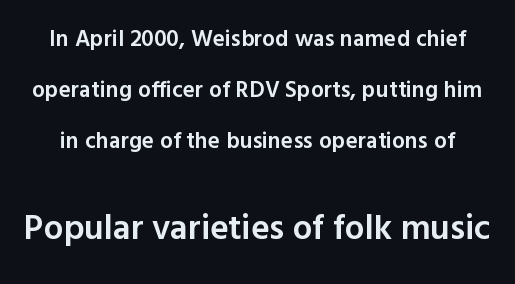
The image shows 35 px semibold sans-serif type, upright; set loose line spacing (2.21x), normal letter spacing, not underlined; the second (bottom) block is 1.52x larger; a medium x-height.
